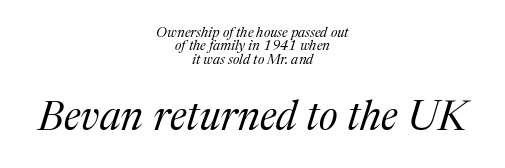
The image shows 41 px regular-weight serif type, italic (leaning right); set centered, tight line spacing (0.96x), normal letter spacing, not underlined; the second (bottom) block is 2.93x larger; medium stroke contrast and a medium x-height.
